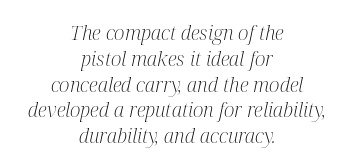
The image shows 20 px text type, italic (leaning right); set centered, normal line spacing (1.29x), normal letter spacing, not underlined.
